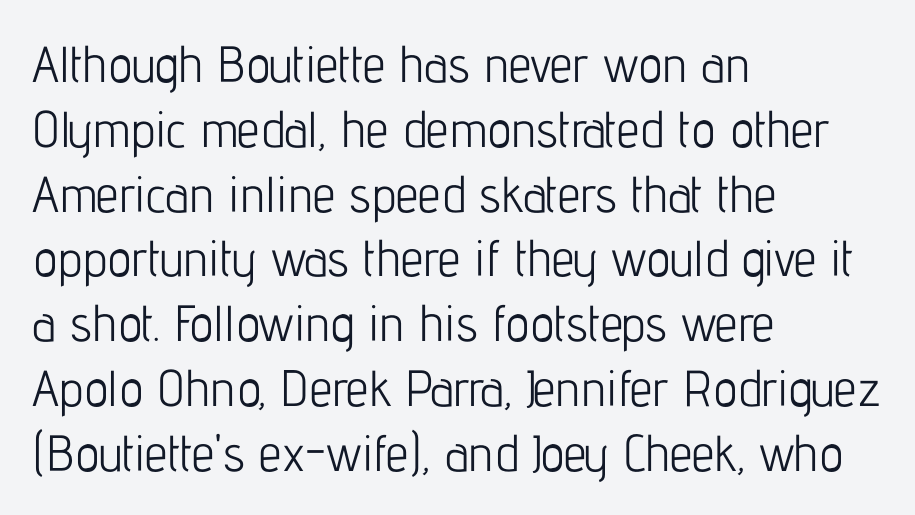
Counters stay open thanks to moderate or lighter strokes. Horizontally, the lines are justified to the leading edge only. Decoration check: the copy has no underline. Note the varied advance widths — an 'i' is clearly narrower than an 'm'. The lettering stays uniformly vertical, giving the passage a roman look. Serif or sans? Sans — the stroke terminals are bare.
